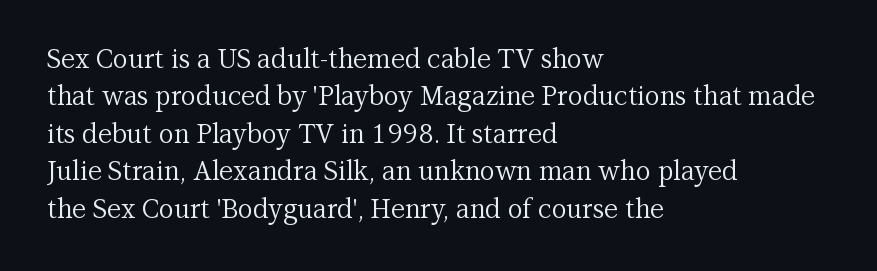
Is the letter spacing exaggerated? No — it looks like the ordinary default. This block has exactly the height ordinary leading produces. This is the regular roman posture of the typeface. Weight: not bold — regular or lighter.
